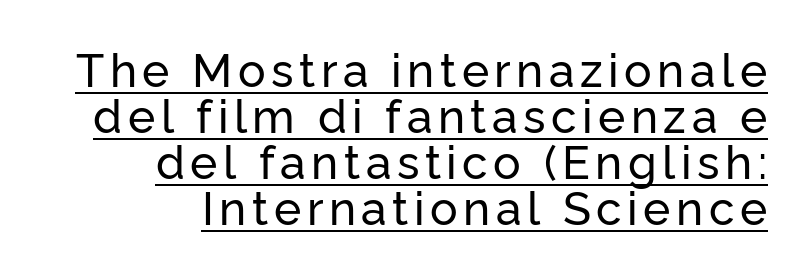
The image shows 46 px sans-serif type, upright; set right-aligned, tight line spacing (1.0x), underlined; low stroke contrast and a medium x-height.
